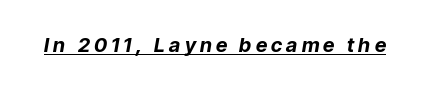
{"italic": "yes", "lean": "right", "slant_degrees": 9, "bold": "yes", "underline": "yes", "letter_spacing": "wide", "letter_spacing_em": 0.21, "glyph_px": 20}
